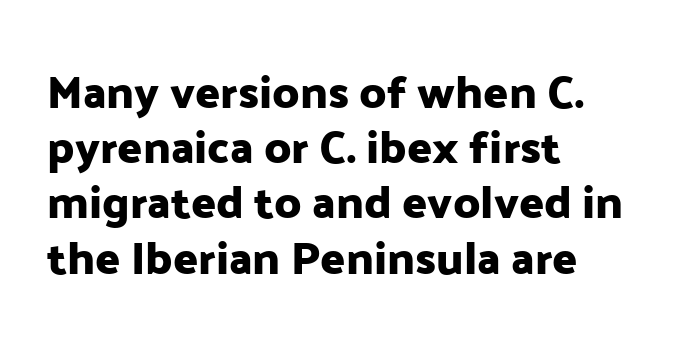
{"serif": "no", "italic": "no", "width": "normal", "stroke_contrast": "low", "x_height": "medium", "monospaced": "no", "underline": "no", "align": "left", "line_spacing_ratio": 1.2, "letter_spacing": "normal", "letter_spacing_em": 0.0, "glyph_px": 46}
